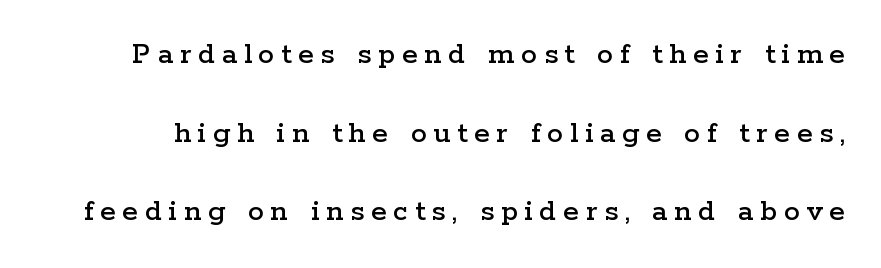
{"serif": "yes", "italic": "no", "width": "wide", "stroke_contrast": "low", "x_height": "medium", "monospaced": "no", "underline": "no", "line_spacing": "loose", "line_spacing_ratio": 2.46, "letter_spacing": "wide", "letter_spacing_em": 0.21, "glyph_px": 32}
